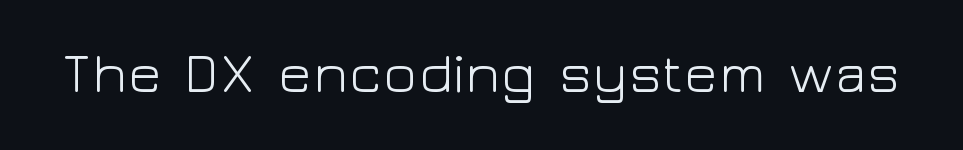
{"serif": "no", "italic": "no", "bold": "no", "weight": "light", "width": "wide", "stroke_contrast": "low", "x_height": "medium", "monospaced": "no", "underline": "no", "letter_spacing": "normal", "letter_spacing_em": 0.0, "glyph_px": 56}
